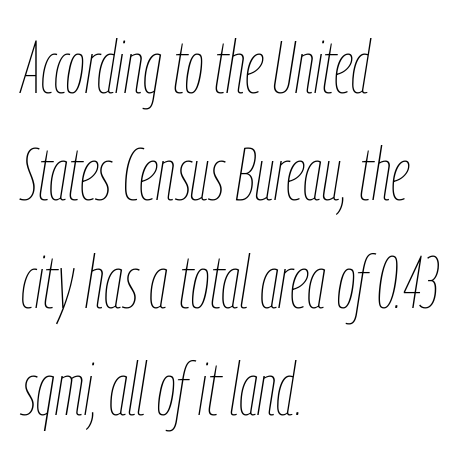
The image shows 74 px thin, condensed type, italic (leaning right); set left-aligned, normal line spacing (1.45x), normal letter spacing, not underlined; low stroke contrast and a medium x-height.
